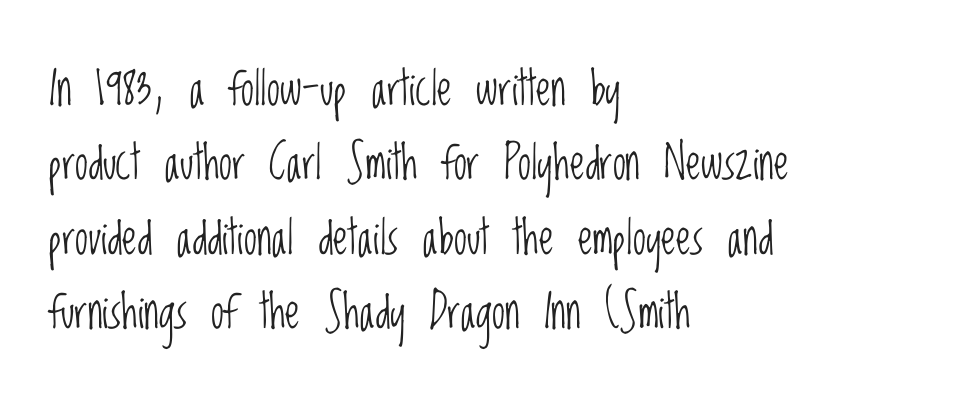
Quick note: underline off. Every stem runs plumb, perpendicular to the baseline. Notice how descenders clear the ascenders below comfortably — that's standard leading. Heaviness? Minimal to ordinary, like unemphasized prose.
